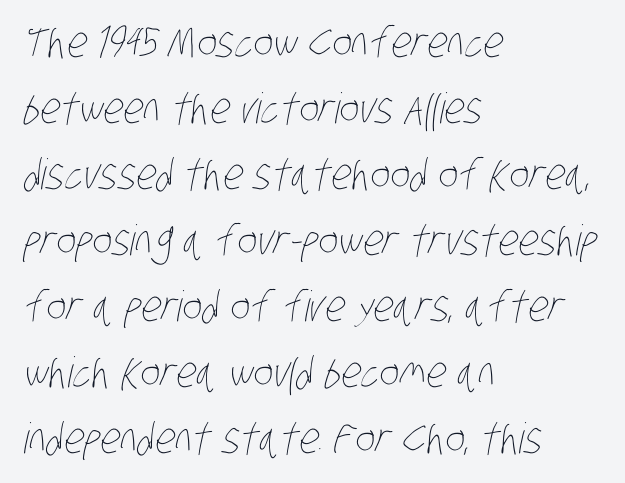
The image shows 42 px thin, condensed type; set left-aligned, normal line spacing (1.57x), normal letter spacing, not underlined; low stroke contrast and a large x-height.
